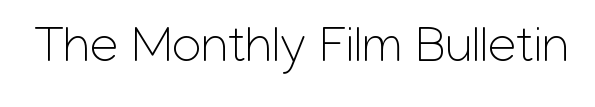
Q: Is the text bold? A: No.
Q: Is the text italic (slanted)? A: No, it is upright.
Q: Is the typeface a serif or a sans-serif typeface? A: Sans-serif.
Q: Is the text underlined? A: No.
Q: Is the spacing between letters normal or unusually wide? A: Normal.
Q: Width (condensed, normal, or wide)? A: Normal.
Q: Stroke contrast? A: Low.
Q: x-height? A: Medium.
Q: Monospaced? A: No.
